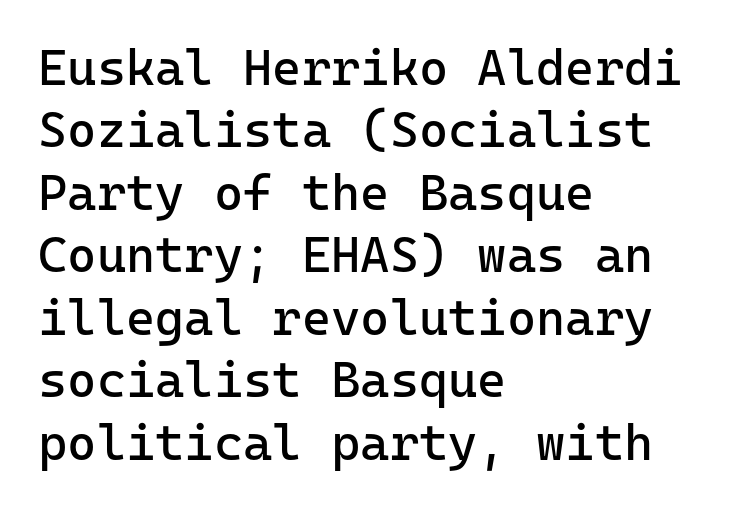
{"serif": "no", "italic": "no", "bold": "no", "weight": "regular", "width": "normal", "stroke_contrast": "low", "x_height": "medium", "monospaced": "yes", "underline": "no", "align": "left", "line_spacing": "normal", "line_spacing_ratio": 1.25, "letter_spacing": "normal", "letter_spacing_em": 0.0, "glyph_px": 50}
